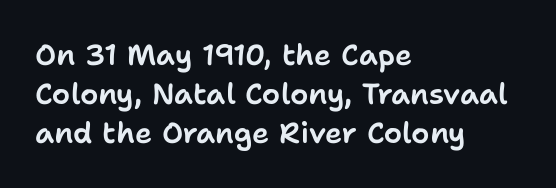
{"serif": "no", "italic": "no", "width": "normal", "stroke_contrast": "low", "x_height": "medium", "monospaced": "no", "underline": "no", "align": "left", "line_spacing": "normal", "line_spacing_ratio": 1.34, "letter_spacing": "normal", "letter_spacing_em": 0.0, "glyph_px": 29}
